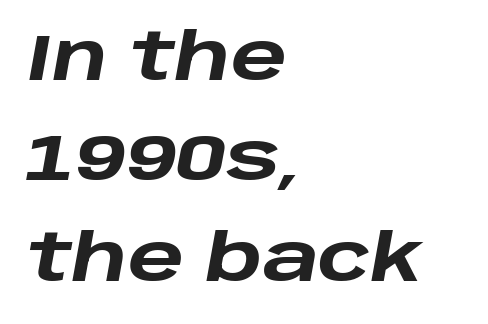
Q: Is the text bold? A: Yes.
Q: Is the text italic (slanted)? A: Yes, it leans right by about 10 degrees.
Q: Is the text underlined? A: No.
Q: How is the paragraph aligned? A: Left-aligned.
Q: Is the spacing between letters normal or unusually wide? A: Normal.
Q: Is the spacing between lines tight, normal or loose? A: Normal.
Q: Width (condensed, normal, or wide)? A: Wide.
Q: Stroke contrast? A: Low.
Q: x-height? A: Large.
Q: Monospaced? A: No.
